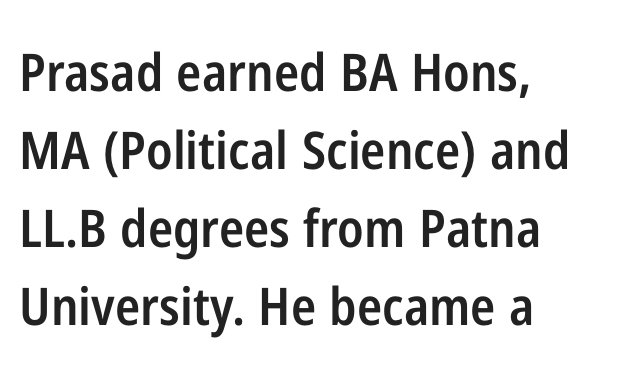
{"serif": "no", "italic": "no", "bold": "semi", "weight": "semibold", "width": "condensed", "stroke_contrast": "low", "x_height": "medium", "monospaced": "no", "underline": "no", "align": "left", "line_spacing": "normal", "line_spacing_ratio": 1.5, "letter_spacing": "normal", "letter_spacing_em": 0.0, "glyph_px": 52}
